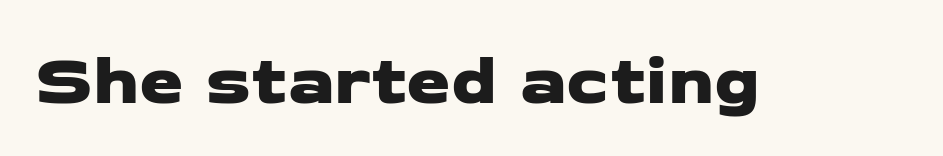
The letterforms sit shoulder to shoulder at normal distance. Do the characters align in a grid? No, the font is proportional. Type without underlining. A sans-serif font was chosen for this passage.
